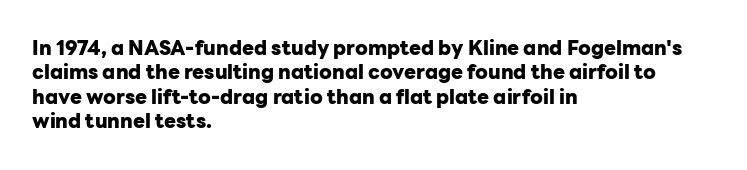
Q: Is the text bold? A: Yes.
Q: Is the text italic (slanted)? A: No, it is upright.
Q: Is the text underlined? A: No.
Q: How is the paragraph aligned? A: Left-aligned.
Q: Is the spacing between letters normal or unusually wide? A: Normal.
